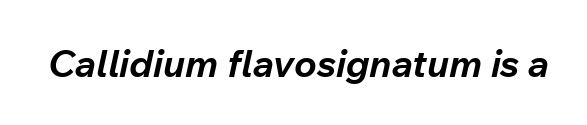
Letters rest on an invisible, unmarked baseline. The whole block is typeset with a tilt. Compared with typical body copy, the letter spacing here is the same. Weight: bold. Think of a printed novel: that variable character pitch is what you see here.
